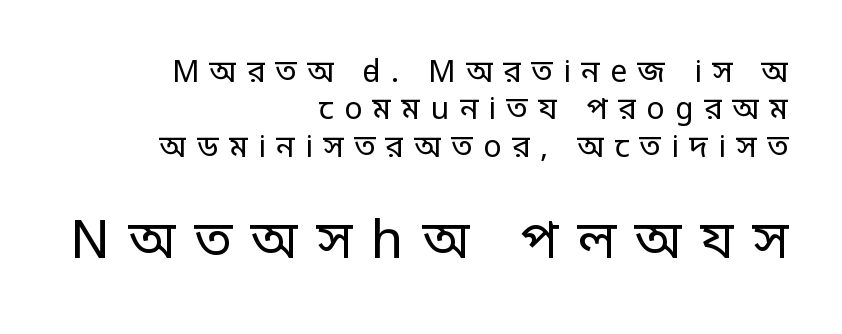
Q: Is the text bold? A: No.
Q: Is the text italic (slanted)? A: No, it is upright.
Q: Is the typeface a serif or a sans-serif typeface? A: Sans-serif.
Q: Is the text underlined? A: No.
Q: How is the paragraph aligned? A: Right-aligned.
Q: Is the spacing between letters normal or unusually wide? A: Unusually wide.
Q: Is the spacing between lines tight, normal or loose? A: Normal.
Q: Which block of text is set in a larger size, the first (top) or the second (bottom)? A: The second (bottom) one.
Q: Width (condensed, normal, or wide)? A: Condensed.
Q: Stroke contrast? A: Low.
Q: Monospaced? A: No.
